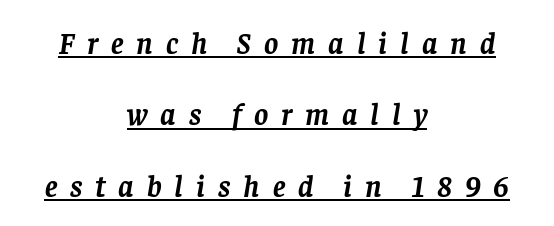
Varying glyph widths throughout — classic text-font behaviour. Plenty of ink on the page — the face is bold. Visually the block forms a symmetrical silhouette, jagged on both flanks. A serif font was chosen for this passage.
